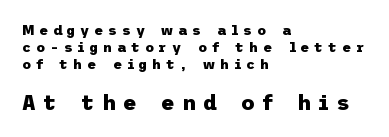
Top chunk: small. Bottom chunk: large. Typographic density is high because the face is bold. Underline: absent. Characters remain perfectly vertical along every line. Honestly, the letter spacing is so wide it's the main thing you notice. Teacher's note: observe the even left margin — that is flush-left alignment.
